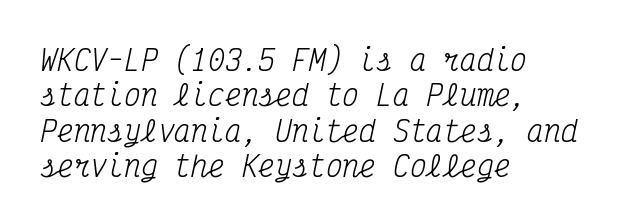
The image shows 28 px regular-weight, condensed serif type, italic (leaning right), monospaced; set left-aligned, normal line spacing (1.26x), normal letter spacing, not underlined; medium stroke contrast and a medium x-height.
